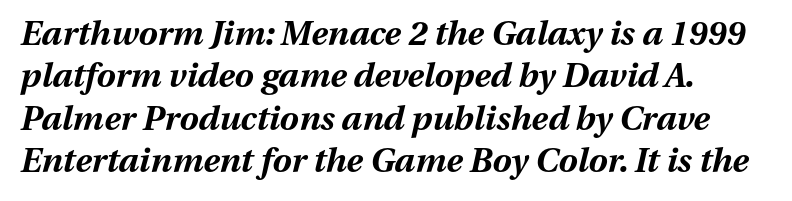
{"italic": "yes", "lean": "right", "slant_degrees": 13, "bold": "yes", "weight": "bold", "width": "normal", "stroke_contrast": "medium", "x_height": "medium", "monospaced": "no", "underline": "no", "align": "left", "line_spacing": "normal", "line_spacing_ratio": 1.25, "letter_spacing": "normal", "letter_spacing_em": 0.0, "glyph_px": 34}
